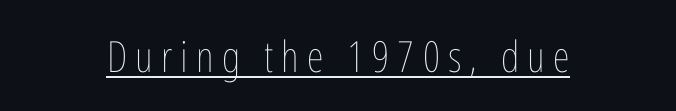
Ascenders rise straight up at ninety degrees. The paragraph shown floats in the horizontal middle. Descenders here cross a horizontal rule under the line. Think of a printed novel: that variable character pitch is what you see here.
